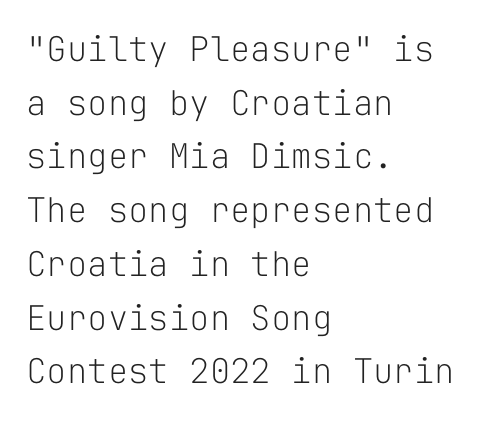
Q: Is the text bold? A: No.
Q: Is the text italic (slanted)? A: No, it is upright.
Q: Is the typeface a serif or a sans-serif typeface? A: Sans-serif.
Q: Is the text underlined? A: No.
Q: How is the paragraph aligned? A: Left-aligned.
Q: Is the spacing between letters normal or unusually wide? A: Normal.
Q: Is the spacing between lines tight, normal or loose? A: Normal.
Q: Width (condensed, normal, or wide)? A: Normal.
Q: Stroke contrast? A: Low.
Q: x-height? A: Medium.
Q: Monospaced? A: Yes.
